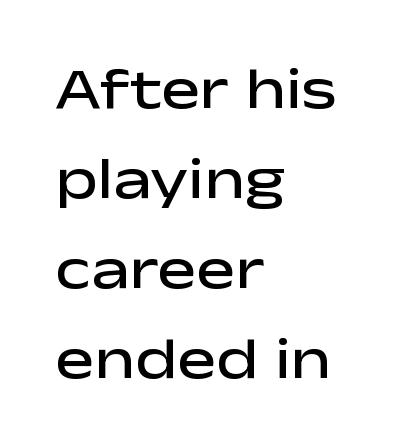
Varying glyph widths throughout — classic text-font behaviour. Posture: upright roman. I'd describe the lettering as semibold — firm but not a full bold. The space beneath each line is pristine and unruled.
